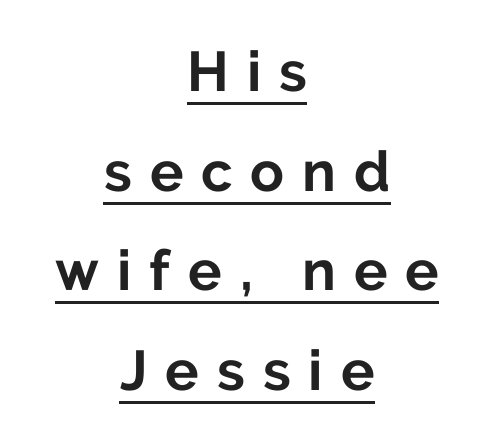
{"serif": "no", "italic": "no", "bold": "yes", "weight": "bold", "width": "normal", "stroke_contrast": "low", "x_height": "medium", "monospaced": "no", "underline": "yes", "align": "center", "line_spacing_ratio": 1.78, "letter_spacing": "wide", "letter_spacing_em": 0.32, "glyph_px": 56}
